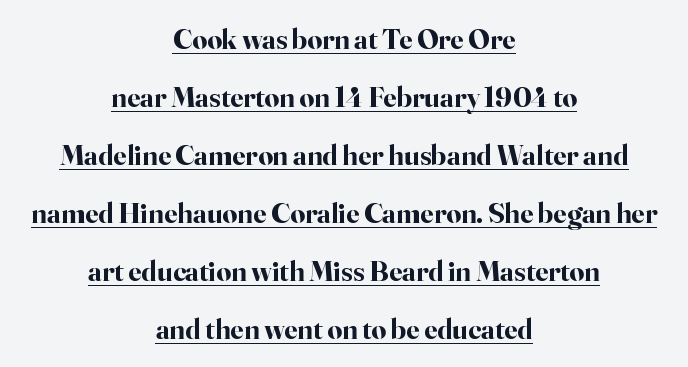
The image shows 29 px bold serif type, upright; set centered, loose line spacing (2.0x), normal letter spacing, underlined; high stroke contrast and a small x-height.
